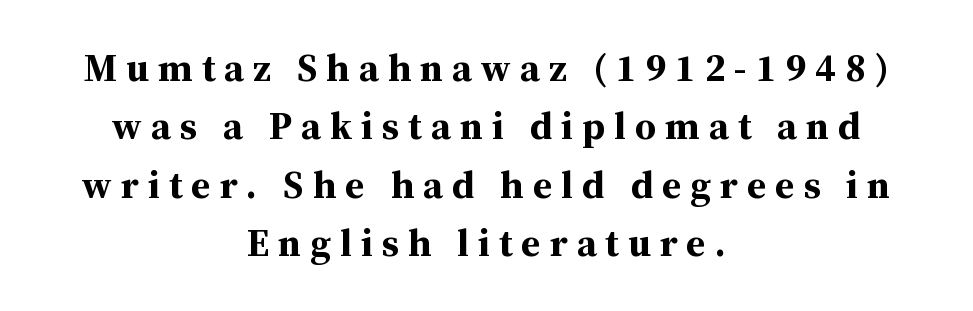
Summary of weight: heavy, a full bold. Teacher's note: observe the equal gaps on both sides — that is centered alignment. Character widths vary here, with narrow letters taking less room than wide ones. The rendering uses a moderate line-height, typical for paragraphs. Words float on clear page, feet unadorned. Stroke terminals: seriffed.
